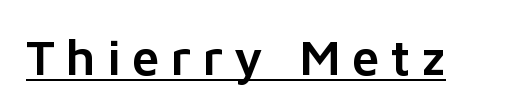
{"serif": "no", "italic": "no", "width": "normal", "stroke_contrast": "low", "x_height": "medium", "monospaced": "no", "underline": "yes", "letter_spacing": "wide", "letter_spacing_em": 0.22, "glyph_px": 50}
